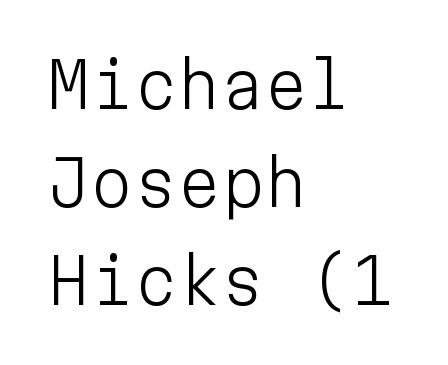
The image shows 62 px light sans-serif type, upright, monospaced; set left-aligned, normal line spacing (1.58x), normal letter spacing, not underlined; low stroke contrast and a medium x-height.
